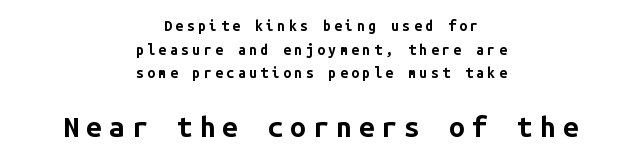
{"serif": "no", "italic": "no", "bold": "yes", "weight": "bold", "width": "normal", "stroke_contrast": "low", "x_height": "medium", "monospaced": "yes", "underline": "no", "align": "center", "line_spacing": "normal", "line_spacing_ratio": 1.68, "letter_spacing": "wide", "letter_spacing_em": 0.25, "larger_block": "second", "size_ratio": 2.0, "glyph_px": 28}
